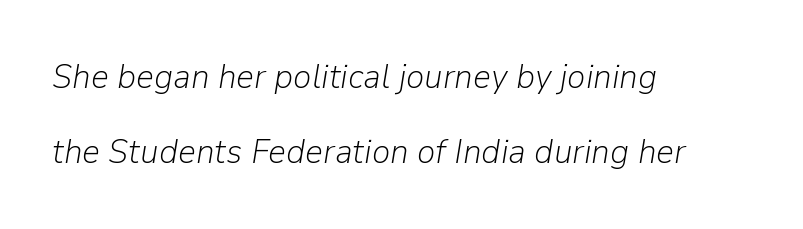
Q: Is the text bold? A: No.
Q: Is the text italic (slanted)? A: Yes, it leans right by about 9 degrees.
Q: Is the text underlined? A: No.
Q: How is the paragraph aligned? A: Left-aligned.
Q: Is the spacing between letters normal or unusually wide? A: Normal.
Q: Is the spacing between lines tight, normal or loose? A: Loose.
Q: Width (condensed, normal, or wide)? A: Normal.
Q: Stroke contrast? A: Low.
Q: x-height? A: Medium.
Q: Monospaced? A: No.
